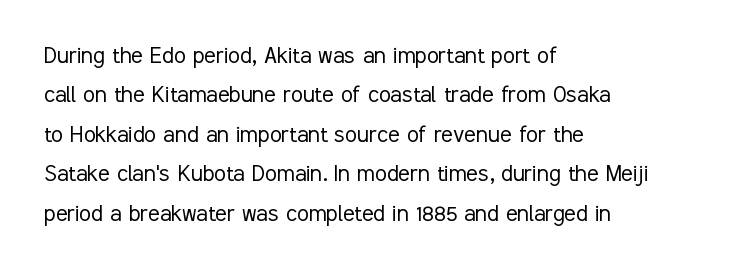
{"italic": "no", "bold": "no", "underline": "no", "align": "left", "line_spacing": "normal", "line_spacing_ratio": 1.46, "letter_spacing": "normal", "letter_spacing_em": 0.0, "glyph_px": 27}
